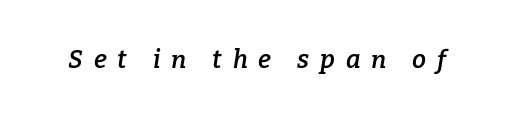
Q: Is the text bold? A: Semi-bold.
Q: Is the text italic (slanted)? A: Yes, it leans right by about 9 degrees.
Q: Is the text underlined? A: No.
Q: Is the spacing between letters normal or unusually wide? A: Unusually wide.
